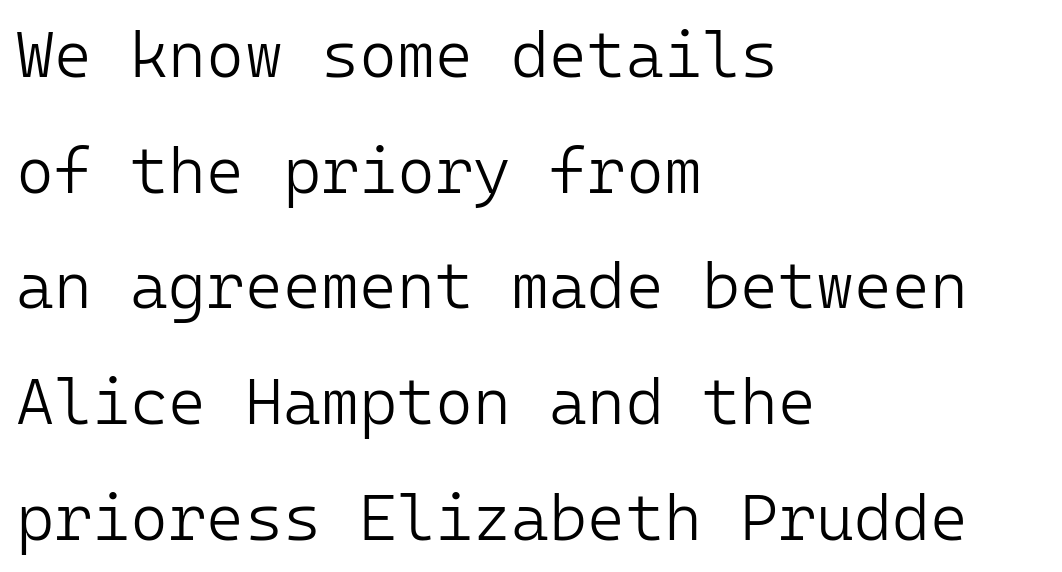
Visually the block forms a straight wall on the left and a jagged coastline on the right. Check where the strokes stop: nothing finishes them off — pure sans. This rendering leaves character spacing at its baseline value. Every character here occupies the same horizontal width, giving the sample a typewriter-like rhythm. In terms of posture, this sample is upright. Unmarked baselines from the first word to the last.
